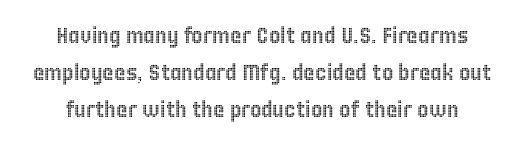
The font's upright variant was chosen for this text. The specimen omits any rule beneath the text block's lines. The type is set solid horizontally, with unmodified tracking. The designer left line spacing at the default.
